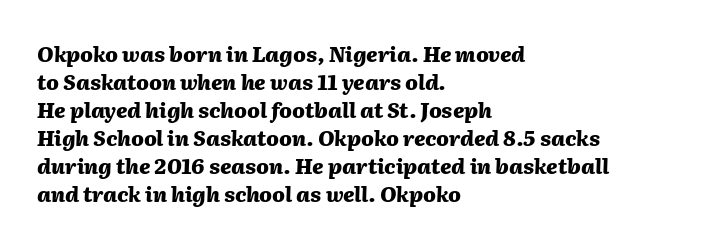
Q: Is the text bold? A: Yes.
Q: Is the text italic (slanted)? A: Yes, it leans right by about 2 degrees.
Q: Is the text underlined? A: No.
Q: How is the paragraph aligned? A: Left-aligned.
Q: Is the spacing between letters normal or unusually wide? A: Normal.
Q: Is the spacing between lines tight, normal or loose? A: Normal.
